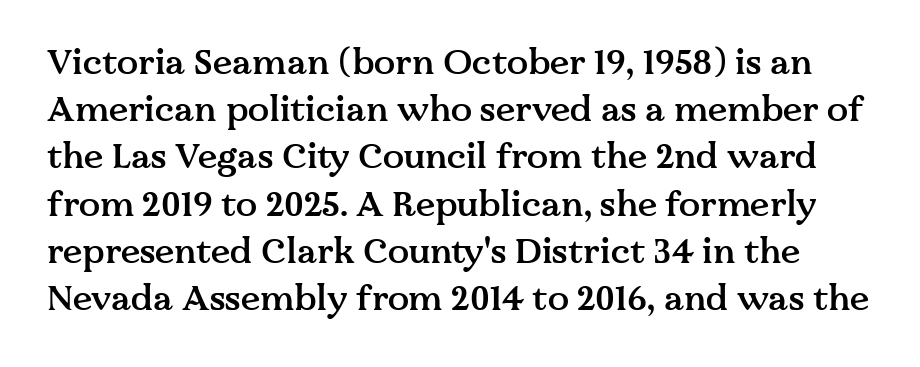
{"serif": "yes", "italic": "no", "bold": "semi", "weight": "semibold", "width": "normal", "stroke_contrast": "medium", "x_height": "medium", "monospaced": "no", "underline": "no", "line_spacing": "normal", "line_spacing_ratio": 1.35, "letter_spacing": "normal", "letter_spacing_em": 0.0, "glyph_px": 35}
